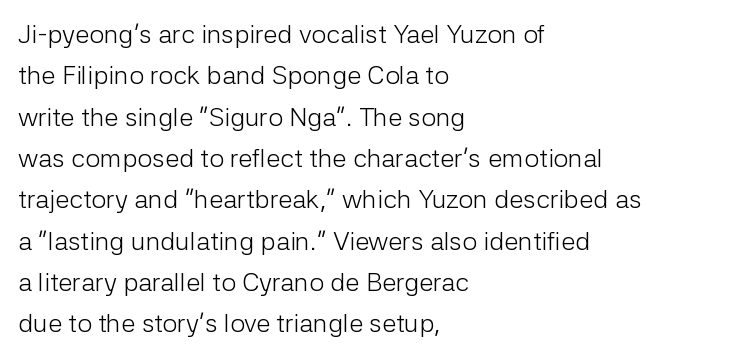
Q: Is the text bold? A: No.
Q: Is the text italic (slanted)? A: No, it is upright.
Q: Is the text underlined? A: No.
Q: How is the paragraph aligned? A: Left-aligned.
Q: Is the spacing between letters normal or unusually wide? A: Normal.
Q: Is the spacing between lines tight, normal or loose? A: Normal.
